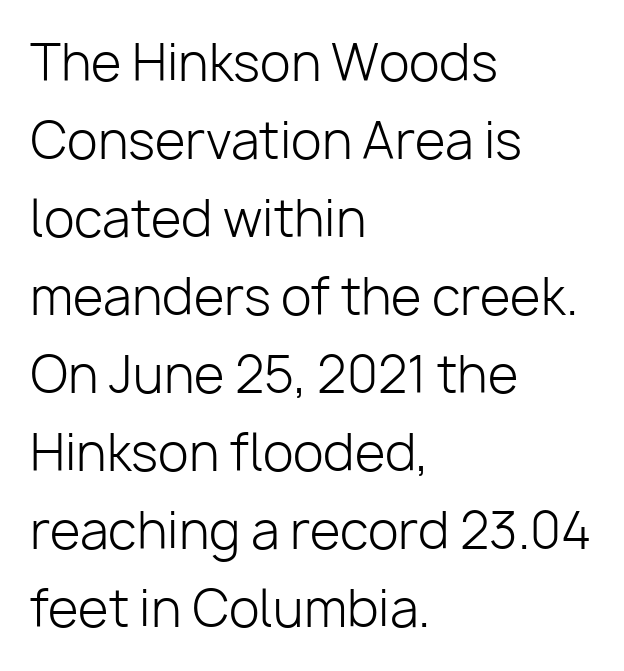
Q: Is the text bold? A: No.
Q: Is the text italic (slanted)? A: No, it is upright.
Q: Is the typeface a serif or a sans-serif typeface? A: Sans-serif.
Q: Is the text underlined? A: No.
Q: How is the paragraph aligned? A: Left-aligned.
Q: Is the spacing between letters normal or unusually wide? A: Normal.
Q: Is the spacing between lines tight, normal or loose? A: Normal.
Q: Width (condensed, normal, or wide)? A: Normal.
Q: Stroke contrast? A: Low.
Q: x-height? A: Medium.
Q: Monospaced? A: No.
